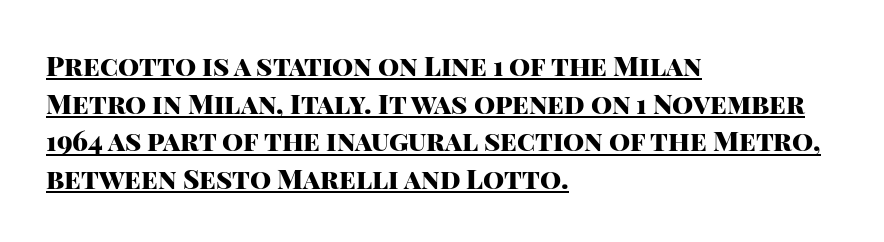
The compositor pushed each line to the left boundary. A dark, heavy texture on the line: the type is bold. Does the leading feel generous? No, just average. The horizontal fit of the characters is conventional and even. The letters stand upright; this is a roman face.
